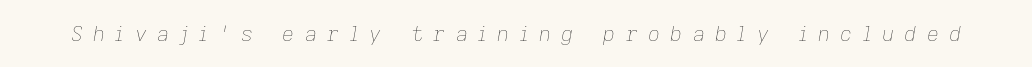
{"italic": "yes", "lean": "right", "slant_degrees": 9, "bold": "no", "underline": "no", "letter_spacing": "wide", "letter_spacing_em": 0.49, "glyph_px": 21}
